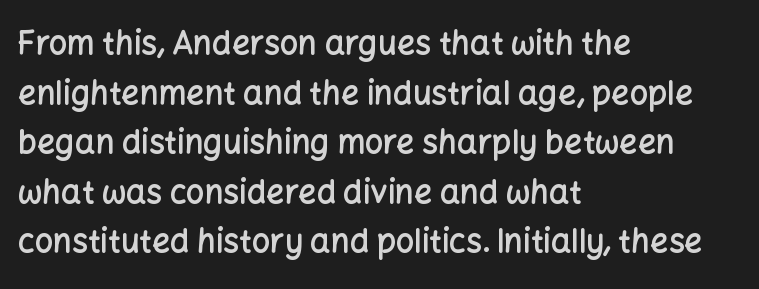
{"serif": "no", "italic": "no", "bold": "semi", "weight": "semibold", "width": "normal", "stroke_contrast": "low", "x_height": "medium", "monospaced": "no", "underline": "no", "align": "left", "line_spacing": "normal", "line_spacing_ratio": 1.55, "letter_spacing": "normal", "letter_spacing_em": 0.0, "glyph_px": 32}
